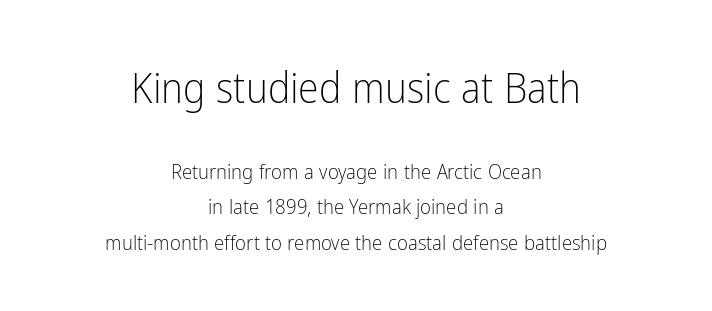
{"serif": "no", "italic": "no", "bold": "no", "weight": "light", "width": "condensed", "stroke_contrast": "low", "x_height": "medium", "monospaced": "no", "underline": "no", "align": "center", "line_spacing": "normal", "line_spacing_ratio": 1.69, "letter_spacing": "normal", "letter_spacing_em": 0.0, "larger_block": "first", "size_ratio": 2.0, "glyph_px": 42}
